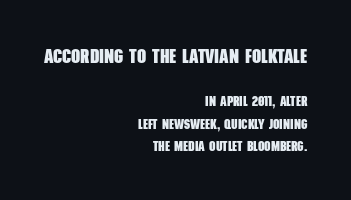
The image shows 20 px bold type; set right-aligned, normal line spacing (1.61x), normal letter spacing, not underlined; the first (top) block is 1.43x larger.
